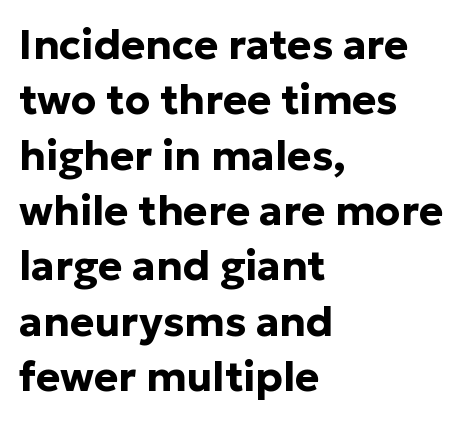
Q: Is the text bold? A: Yes.
Q: Is the text italic (slanted)? A: No, it is upright.
Q: Is the typeface a serif or a sans-serif typeface? A: Sans-serif.
Q: Is the text underlined? A: No.
Q: How is the paragraph aligned? A: Left-aligned.
Q: Is the spacing between letters normal or unusually wide? A: Normal.
Q: Is the spacing between lines tight, normal or loose? A: Normal.
Q: Width (condensed, normal, or wide)? A: Normal.
Q: Stroke contrast? A: Low.
Q: x-height? A: Medium.
Q: Monospaced? A: No.
